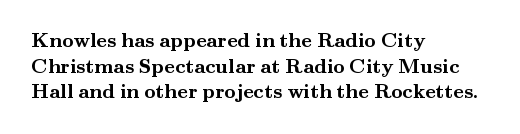
{"italic": "no", "bold": "yes", "underline": "no", "align": "left", "line_spacing": "normal", "line_spacing_ratio": 1.28, "letter_spacing": "normal", "letter_spacing_em": 0.0, "glyph_px": 20}
